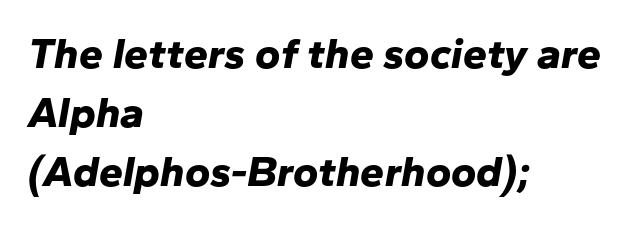
Q: Is the text bold? A: Yes.
Q: Is the text italic (slanted)? A: Yes, it leans right by about 10 degrees.
Q: Is the text underlined? A: No.
Q: How is the paragraph aligned? A: Left-aligned.
Q: Is the spacing between letters normal or unusually wide? A: Normal.
Q: Is the spacing between lines tight, normal or loose? A: Normal.
Q: Width (condensed, normal, or wide)? A: Normal.
Q: Stroke contrast? A: Low.
Q: x-height? A: Medium.
Q: Monospaced? A: No.
